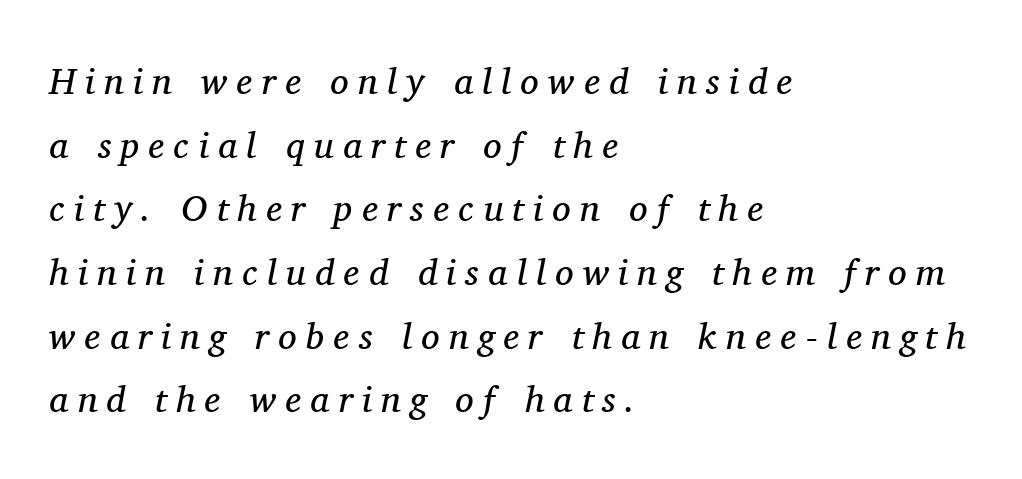
Serif or sans? Serif — the stroke terminals have little feet. Here the glyphs are tracked loosely, breaking word shapes into spaced letters. Italic: yes, the glyphs are oblique. Decoration check: the copy has no underline.
